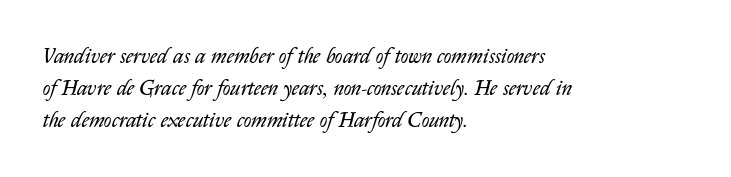
Q: Is the text bold? A: No.
Q: Is the text italic (slanted)? A: Yes, it leans right by about 14 degrees.
Q: Is the text underlined? A: No.
Q: How is the paragraph aligned? A: Left-aligned.
Q: Is the spacing between letters normal or unusually wide? A: Normal.
Q: Is the spacing between lines tight, normal or loose? A: Normal.
